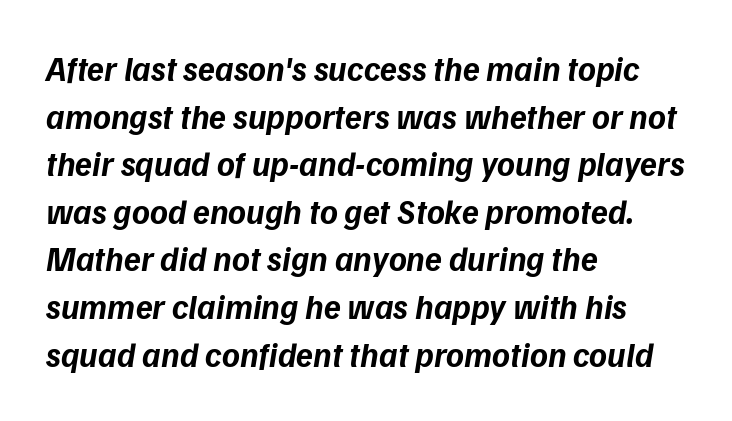
The image shows 34 px bold sans-serif type; set left-aligned, normal line spacing (1.4x), normal letter spacing, not underlined; low stroke contrast and a medium x-height.
